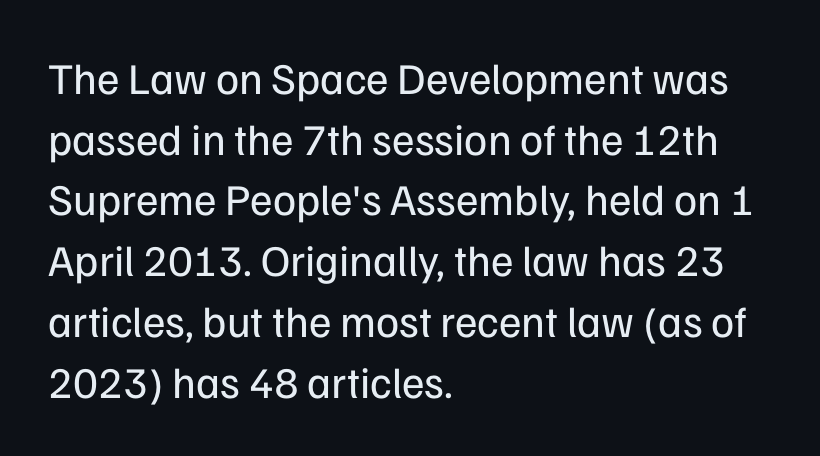
The image shows 44 px regular-weight sans-serif type, upright; set left-aligned, normal line spacing (1.38x), normal letter spacing, not underlined; low stroke contrast and a medium x-height.
